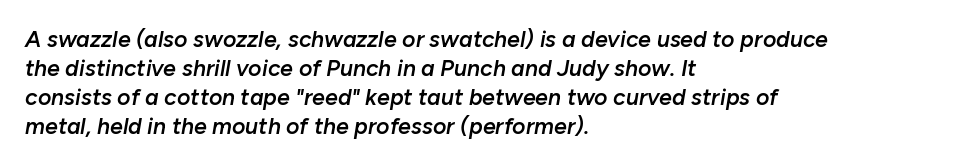
{"italic": "yes", "lean": "right", "slant_degrees": 10, "bold": "semi", "underline": "no", "align": "left", "line_spacing": "normal", "line_spacing_ratio": 1.26, "letter_spacing": "normal", "letter_spacing_em": 0.0, "glyph_px": 23}
